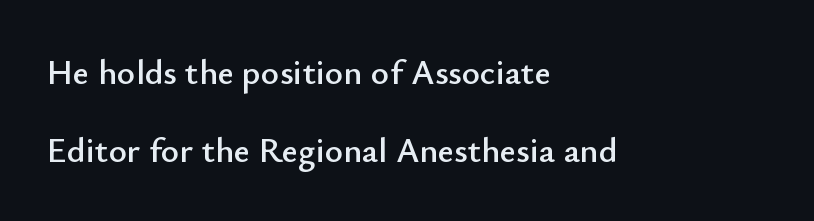
The face used here is rendered with its standard letterfit. Left-aligned paragraph, ragged on the right. The glyphs in this specimen are sans serif. Style check: upright. You could not count columns in this text — the font is proportionally spaced. The foot of each line stays bare and open.
